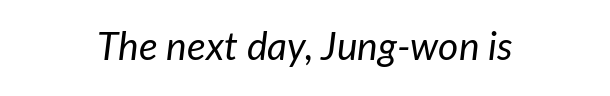
{"italic": "yes", "lean": "right", "slant_degrees": 7, "bold": "no", "weight": "regular", "width": "normal", "stroke_contrast": "low", "x_height": "medium", "monospaced": "no", "underline": "no", "letter_spacing": "normal", "letter_spacing_em": 0.0, "glyph_px": 39}
